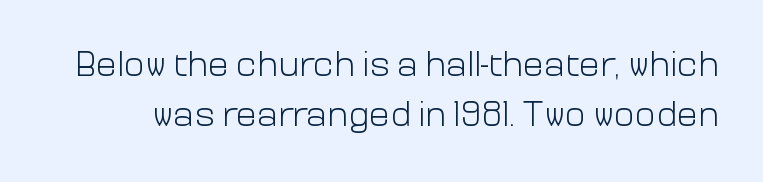
Bare-footed words on every line. The rendering uses a moderate line-height, typical for paragraphs. Ink coverage per letter is moderate at most. Ascenders rise straight up at ninety degrees. I'd call this a sans setting — the letters go barefoot. The gaps between neighbouring characters are ordinary and unremarkable.
